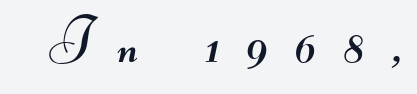
{"serif": "no", "bold": "no", "weight": "regular", "width": "wide", "stroke_contrast": "medium", "monospaced": "no", "underline": "no", "letter_spacing": "wide", "letter_spacing_em": 0.47, "glyph_px": 61}
